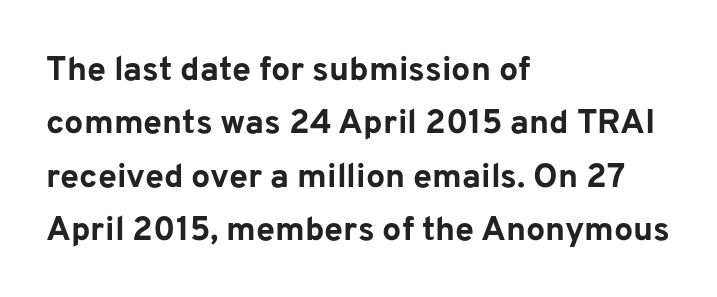
The letters advance in unequal steps, a hallmark of proportional type. Layout note: lines flush left. You can tell from the bare stems that sans-serif type was used. Beneath every word, the page is bare. Heft: maximum for text — a bold.
